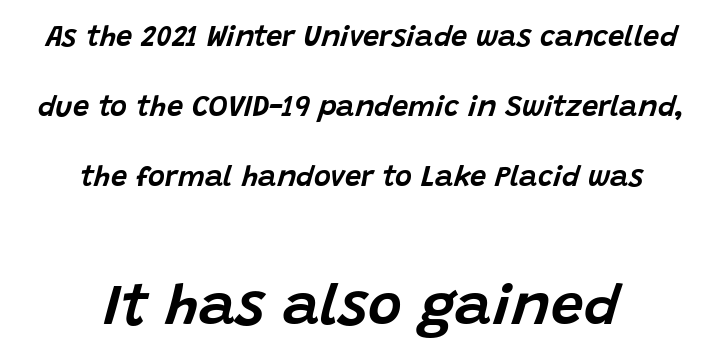
{"italic": "yes", "lean": "right", "slant_degrees": 15, "width": "normal", "stroke_contrast": "low", "x_height": "large", "monospaced": "no", "underline": "no", "align": "center", "line_spacing": "loose", "line_spacing_ratio": 2.42, "letter_spacing": "normal", "letter_spacing_em": 0.0, "larger_block": "second", "size_ratio": 2.0, "glyph_px": 58}
